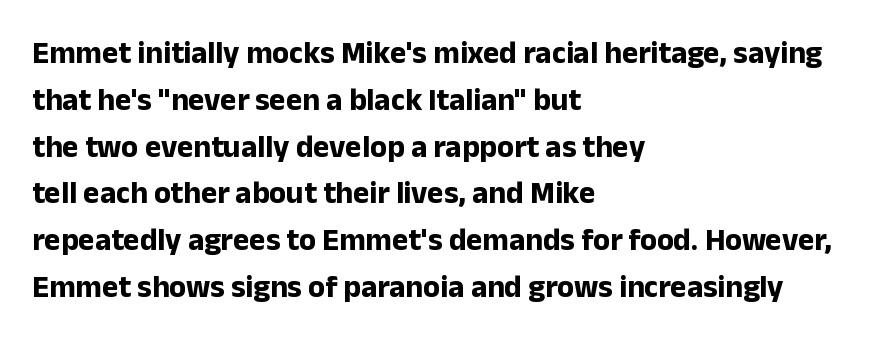
The image shows 31 px bold sans-serif type, upright; set left-aligned, normal line spacing (1.51x), normal letter spacing, not underlined; low stroke contrast and a medium x-height.
